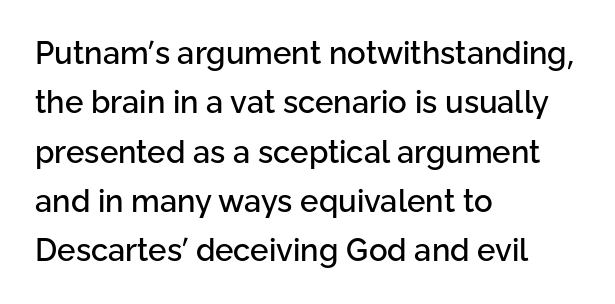
The specimen omits any rule beneath the text block's lines. Letterform terminals end flat and unadorned throughout the passage. Looks like regular typesetting: each glyph gets only the width it needs. How are the letters spaced? Ordinarily, with no added tracking. Line beginnings align vertically; line endings do not.
